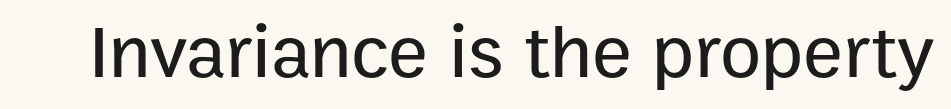
Q: Is the text italic (slanted)? A: No, it is upright.
Q: Is the typeface a serif or a sans-serif typeface? A: Sans-serif.
Q: Is the text underlined? A: No.
Q: Is the spacing between letters normal or unusually wide? A: Normal.
Q: Width (condensed, normal, or wide)? A: Normal.
Q: Stroke contrast? A: Low.
Q: x-height? A: Medium.
Q: Monospaced? A: No.
